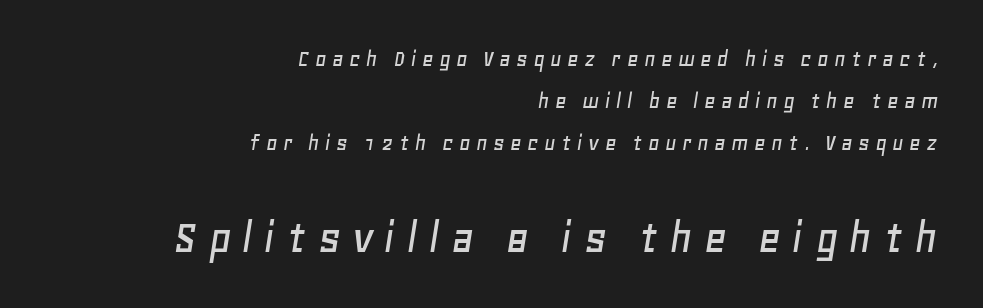
{"italic": "yes", "lean": "right", "slant_degrees": 11, "width": "normal", "stroke_contrast": "low", "x_height": "large", "monospaced": "no", "underline": "no", "align": "right", "line_spacing": "normal", "line_spacing_ratio": 1.68, "letter_spacing": "wide", "letter_spacing_em": 0.21, "larger_block": "second", "size_ratio": 2.0, "glyph_px": 50}
